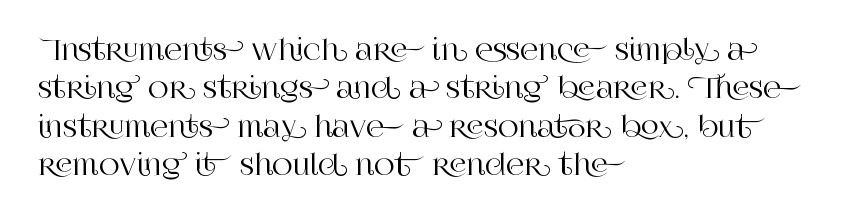
The image shows 28 px serif type, upright; set left-aligned, normal line spacing (1.37x), normal letter spacing, not underlined; high stroke contrast and a large x-height.
